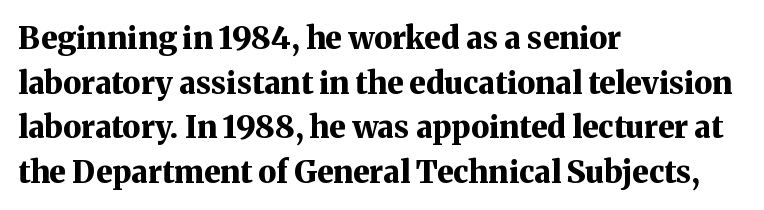
{"serif": "yes", "italic": "no", "bold": "yes", "weight": "bold", "width": "normal", "stroke_contrast": "medium", "x_height": "medium", "monospaced": "no", "underline": "no", "align": "left", "line_spacing": "normal", "line_spacing_ratio": 1.44, "letter_spacing": "normal", "letter_spacing_em": 0.0, "glyph_px": 31}
